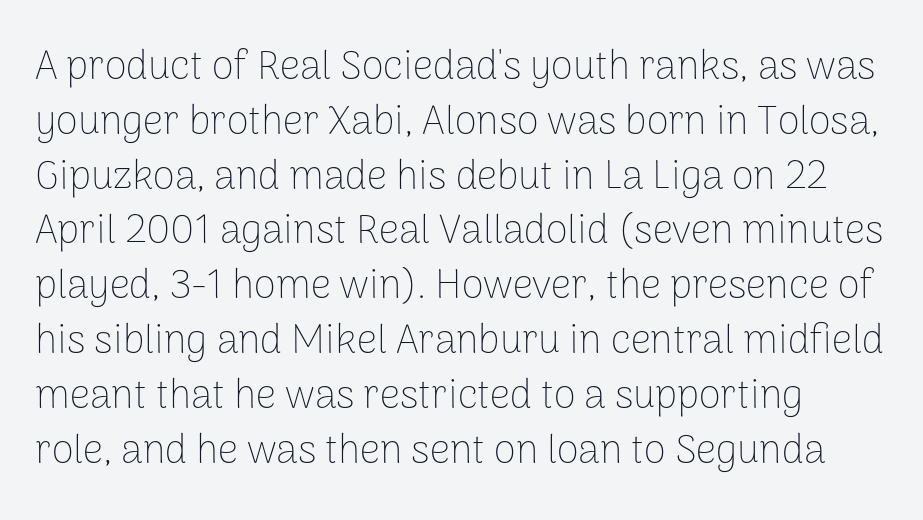
Spacing verdict: proportional, widths tailored to each character. Beneath every word, the page is bare. This is sans-serif lettering, the kind often seen on screens and signage. Ink coverage per letter is moderate at most. The letters stand upright; this is a roman face.
